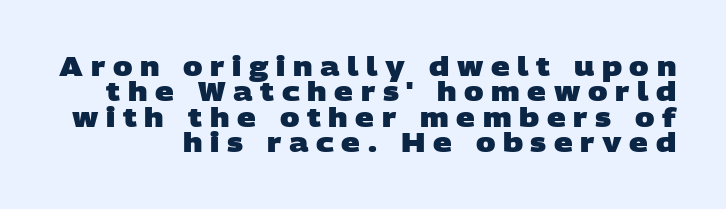
Honestly, the rows look squashed on top of each other. On the weight axis this lands at bold, roughly 700. The passage shown has open, widely tracked lettering throughout. Nobody drew a line under any word here.
